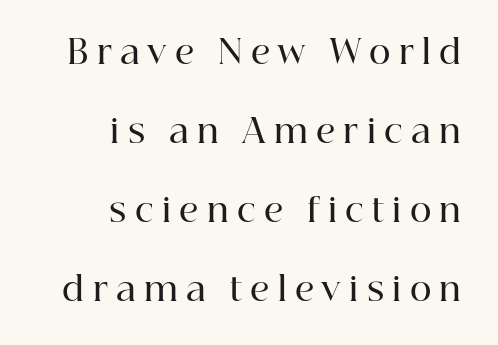
Q: Is the text bold? A: Semi-bold.
Q: Is the text italic (slanted)? A: No, it is upright.
Q: Is the typeface a serif or a sans-serif typeface? A: Serif.
Q: Is the text underlined? A: No.
Q: How is the paragraph aligned? A: Right-aligned.
Q: Is the spacing between letters normal or unusually wide? A: Unusually wide.
Q: Is the spacing between lines tight, normal or loose? A: Loose.
Q: Width (condensed, normal, or wide)? A: Normal.
Q: Stroke contrast? A: High.
Q: x-height? A: Medium.
Q: Monospaced? A: No.
